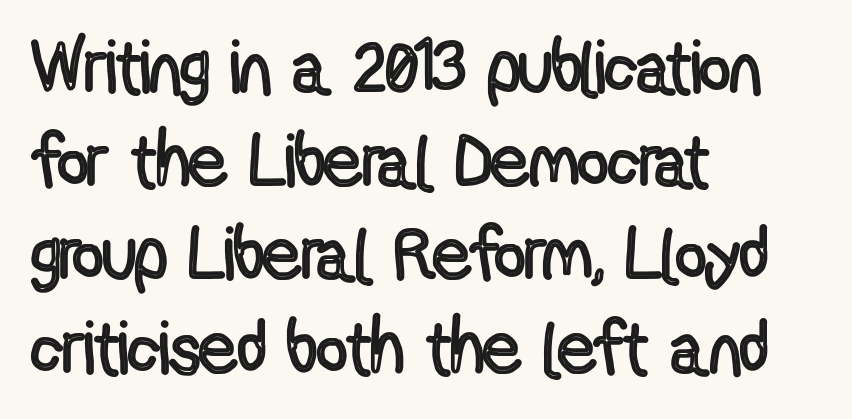
The image shows 75 px condensed type, upright; set left-aligned, normal line spacing (1.25x), normal letter spacing, not underlined; a medium x-height.
